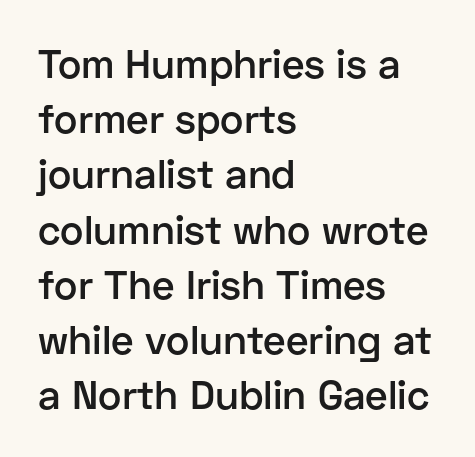
The paragraph has a hard left edge and a soft right edge. Set as a demibold, roughly 600 on the weight scale. You can tell it's not italic because the verticals are truly vertical. Each word holds together tightly as a unit, with standard inter-letter gaps.
